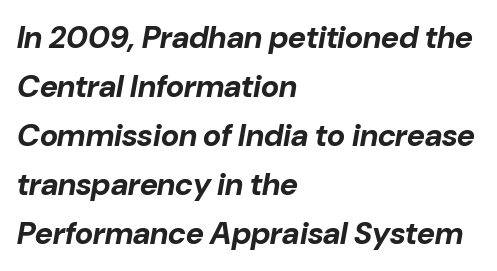
A typesetter would call this leading conventional body-copy spacing. You could call the tracking neutral — neither tight nor loose. Compared with an ordinary text face, these strokes are far heavier — a full bold. The space beneath each line is pristine and unruled. The text block is weighted toward the left margin, trailing off unevenly rightward.
